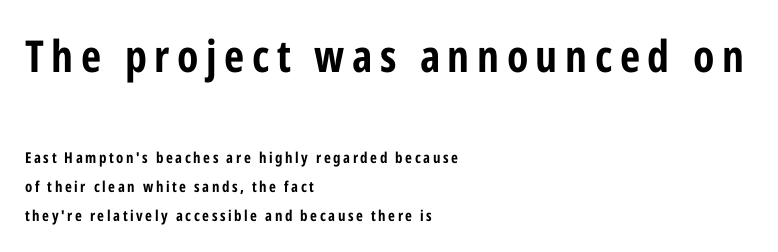
{"serif": "no", "italic": "no", "bold": "yes", "weight": "bold", "width": "condensed", "stroke_contrast": "low", "x_height": "medium", "monospaced": "no", "underline": "no", "align": "left", "line_spacing": "loose", "line_spacing_ratio": 1.95, "larger_block": "first", "size_ratio": 2.93, "glyph_px": 44}
